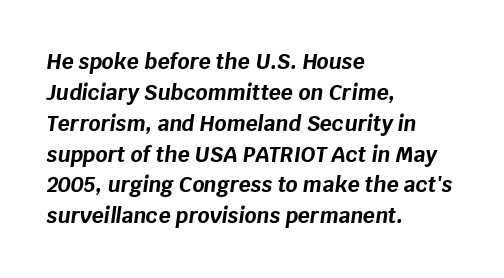
{"italic": "yes", "lean": "right", "slant_degrees": 8, "bold": "yes", "underline": "no", "align": "left", "line_spacing": "normal", "line_spacing_ratio": 1.47, "letter_spacing": "normal", "letter_spacing_em": 0.0, "glyph_px": 21}
